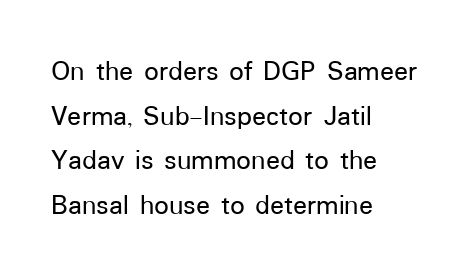
Nope, no serifs anywhere on these letters. You can tell it's not italic because the verticals are truly vertical. What's the leading like? Ordinary, nothing unusual. All the whitespace from short lines collects on the right. Tracking value appears to be zero — textbook default spacing.
